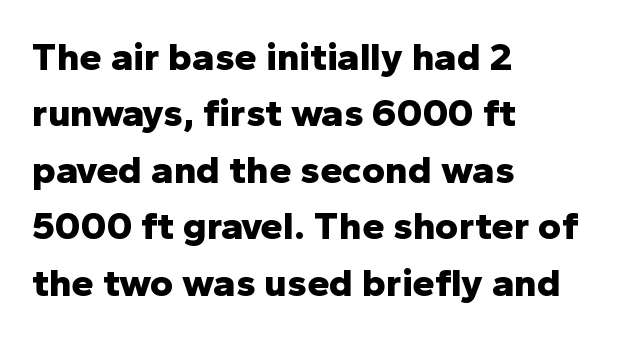
Q: Is the text bold? A: Yes.
Q: Is the text italic (slanted)? A: No, it is upright.
Q: Is the typeface a serif or a sans-serif typeface? A: Sans-serif.
Q: Is the text underlined? A: No.
Q: How is the paragraph aligned? A: Left-aligned.
Q: Is the spacing between letters normal or unusually wide? A: Normal.
Q: Is the spacing between lines tight, normal or loose? A: Normal.
Q: Width (condensed, normal, or wide)? A: Normal.
Q: Stroke contrast? A: Low.
Q: x-height? A: Medium.
Q: Monospaced? A: No.
